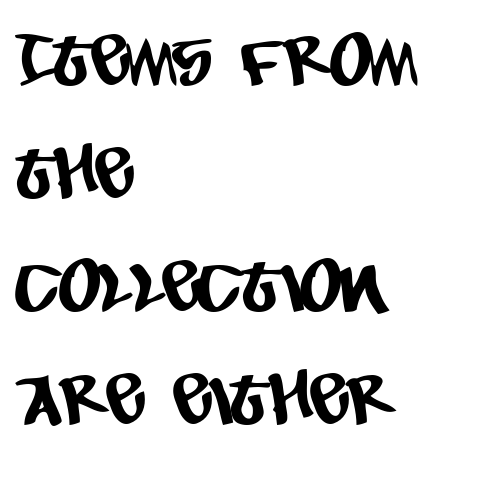
The image shows 72 px condensed sans-serif type; set left-aligned, normal line spacing (1.57x), normal letter spacing, not underlined; low stroke contrast and a large x-height.
